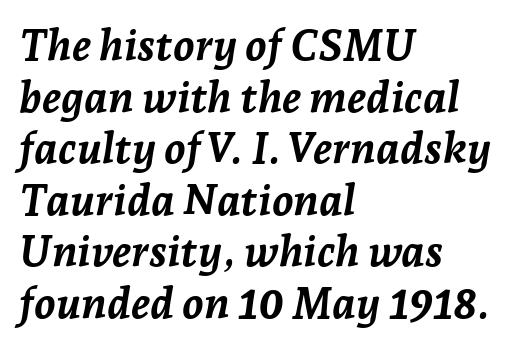
Q: Is the text bold? A: Yes.
Q: Is the text italic (slanted)? A: Yes, it leans right by about 7 degrees.
Q: Is the text underlined? A: No.
Q: How is the paragraph aligned? A: Left-aligned.
Q: Is the spacing between letters normal or unusually wide? A: Normal.
Q: Width (condensed, normal, or wide)? A: Normal.
Q: Stroke contrast? A: Low.
Q: x-height? A: Medium.
Q: Monospaced? A: No.
